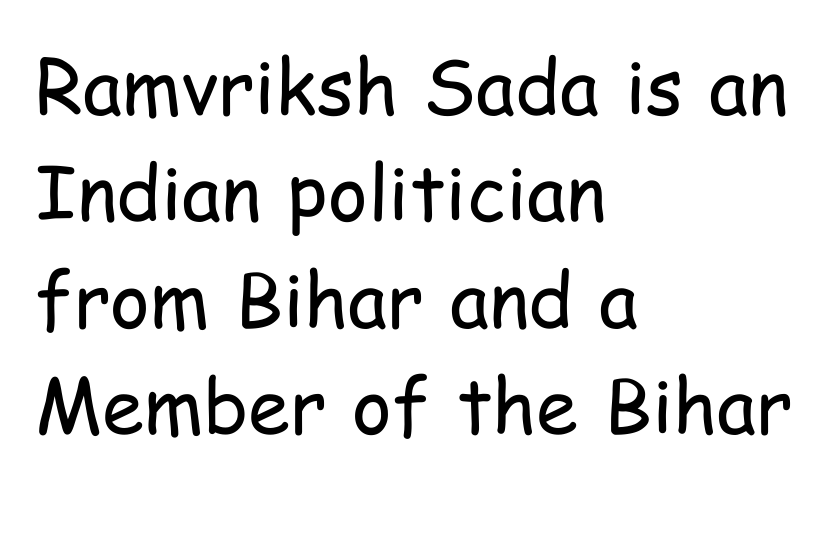
The image shows 76 px regular-weight, condensed sans-serif type, upright; set left-aligned, normal line spacing (1.4x), normal letter spacing, not underlined; low stroke contrast and a medium x-height.
